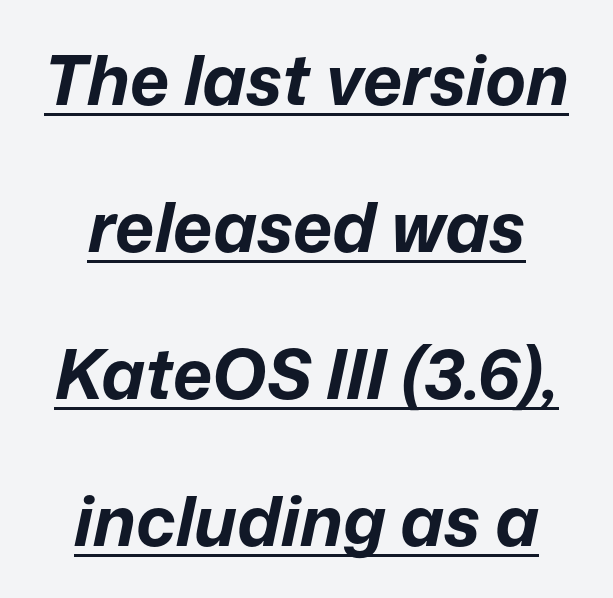
Q: Is the text bold? A: Yes.
Q: Is the text italic (slanted)? A: Yes, it leans right by about 12 degrees.
Q: Is the text underlined? A: Yes.
Q: How is the paragraph aligned? A: Centered.
Q: Is the spacing between letters normal or unusually wide? A: Normal.
Q: Is the spacing between lines tight, normal or loose? A: Loose.
Q: Width (condensed, normal, or wide)? A: Normal.
Q: Stroke contrast? A: Low.
Q: x-height? A: Medium.
Q: Monospaced? A: No.
